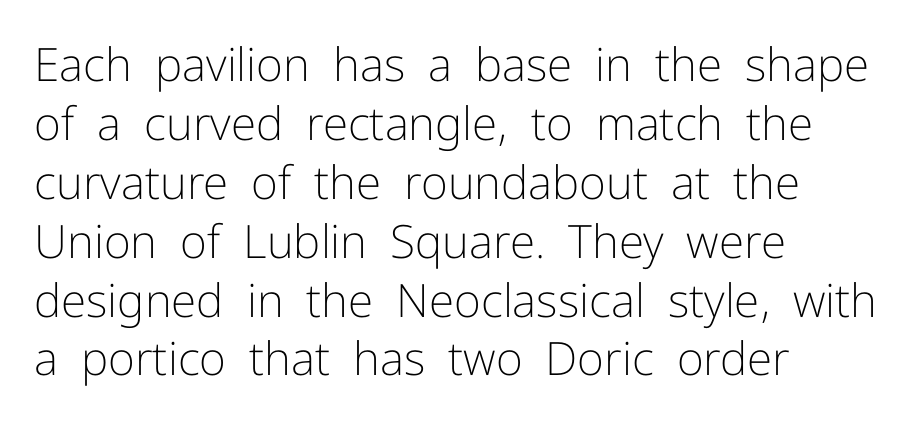
The image shows 46 px light sans-serif type, upright; set left-aligned, normal line spacing (1.28x), normal letter spacing, not underlined; low stroke contrast and a medium x-height.
